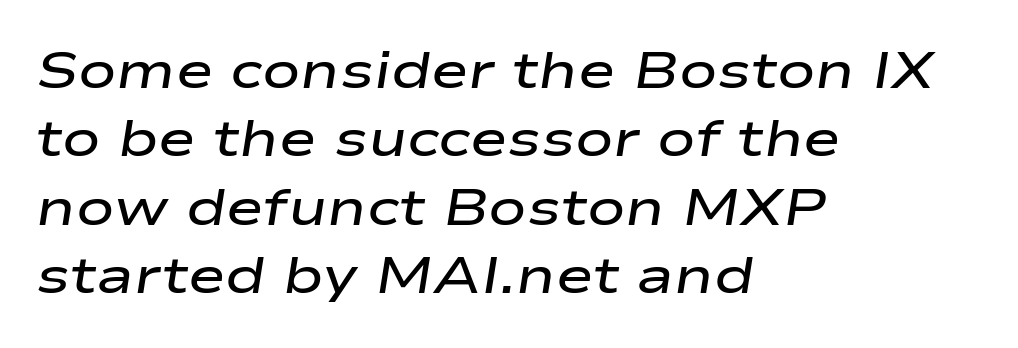
Compared with typical paragraphs, the rows here are spaced about the same. Compared with an ordinary text face, these strokes are moderately heavier — a semibold. Clear beneath every line of the passage. Left-aligned paragraph, ragged on the right.
